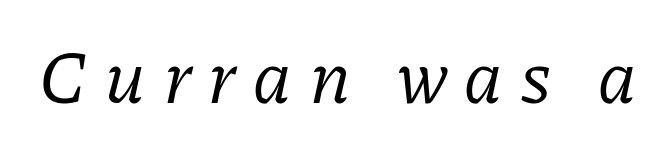
{"serif": "yes", "italic": "yes", "lean": "right", "slant_degrees": 11, "bold": "no", "weight": "regular", "width": "normal", "stroke_contrast": "low", "x_height": "medium", "monospaced": "no", "underline": "no", "letter_spacing": "wide", "letter_spacing_em": 0.24, "glyph_px": 75}
